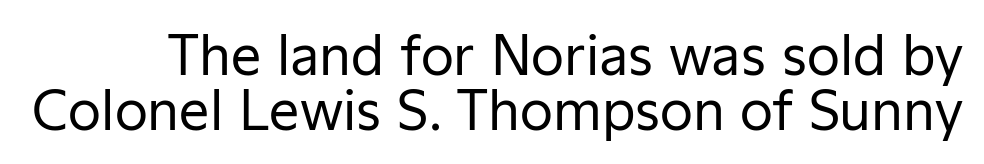
{"serif": "no", "italic": "no", "bold": "no", "weight": "regular", "width": "normal", "stroke_contrast": "low", "x_height": "medium", "monospaced": "no", "underline": "no", "line_spacing": "tight", "line_spacing_ratio": 1.02, "letter_spacing": "normal", "letter_spacing_em": 0.0, "glyph_px": 54}
